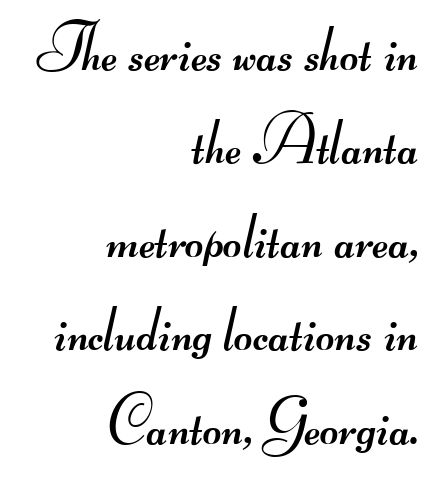
The image shows 64 px regular-weight, wide sans-serif type; set right-aligned, normal line spacing (1.46x), normal letter spacing, not underlined; medium stroke contrast.
